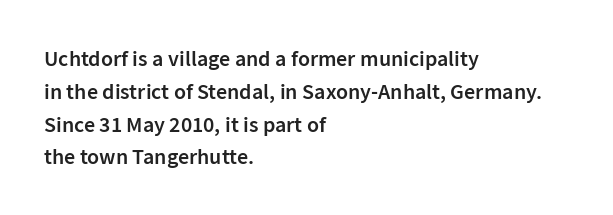
The image shows 22 px text type, upright; set left-aligned, normal line spacing (1.49x), normal letter spacing, not underlined.
